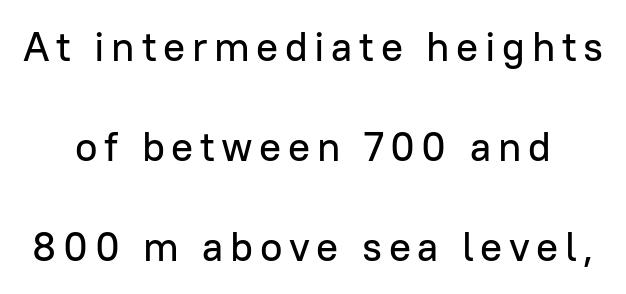
The image shows 41 px sans-serif type, upright; set loose line spacing (2.44x), not underlined; low stroke contrast and a medium x-height.
